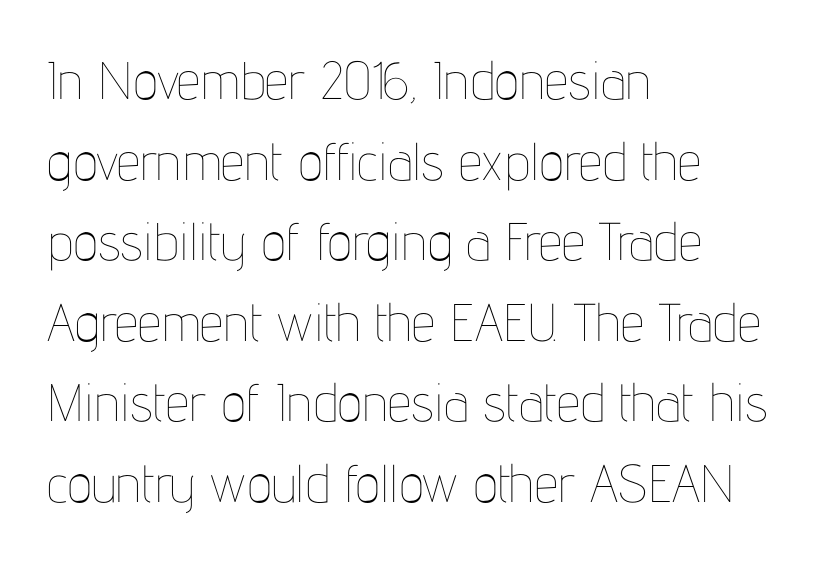
Look at the tracking — it's just the regular setting, nothing added. The letters stand straight up with perfectly vertical stems. Caption: multi-line text, flush left, ragged right. Words float on clear page, feet unadorned. The characters are drawn with everyday or finer stroke widths. If you measured baseline to baseline, you'd find a middling distance.
